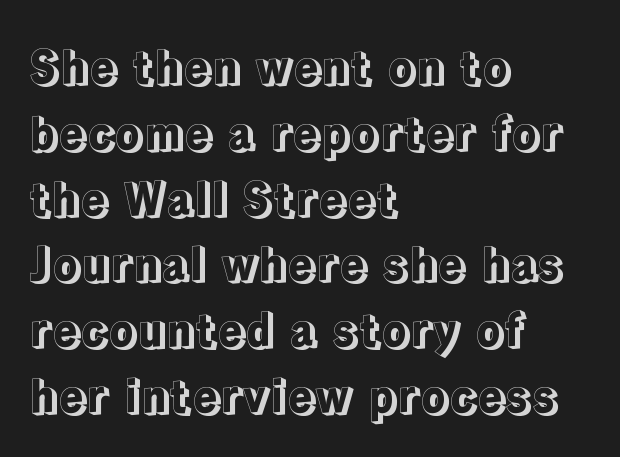
Q: Is the text italic (slanted)? A: No, it is upright.
Q: Is the text underlined? A: No.
Q: How is the paragraph aligned? A: Left-aligned.
Q: Is the spacing between letters normal or unusually wide? A: Normal.
Q: Is the spacing between lines tight, normal or loose? A: Normal.
Q: Width (condensed, normal, or wide)? A: Normal.
Q: x-height? A: Medium.
Q: Monospaced? A: No.
